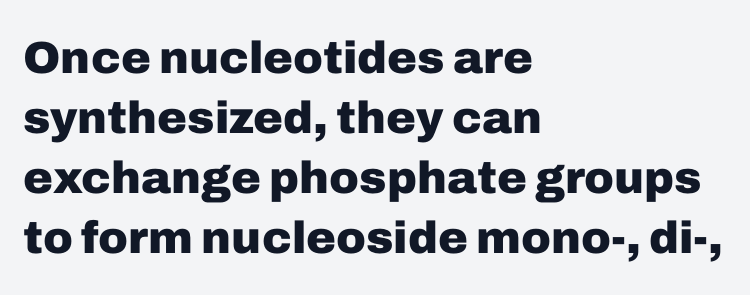
Q: Is the text bold? A: Yes.
Q: Is the text italic (slanted)? A: No, it is upright.
Q: Is the typeface a serif or a sans-serif typeface? A: Sans-serif.
Q: Is the text underlined? A: No.
Q: How is the paragraph aligned? A: Left-aligned.
Q: Is the spacing between letters normal or unusually wide? A: Normal.
Q: Is the spacing between lines tight, normal or loose? A: Normal.
Q: Width (condensed, normal, or wide)? A: Normal.
Q: Stroke contrast? A: Low.
Q: x-height? A: Medium.
Q: Monospaced? A: No.
